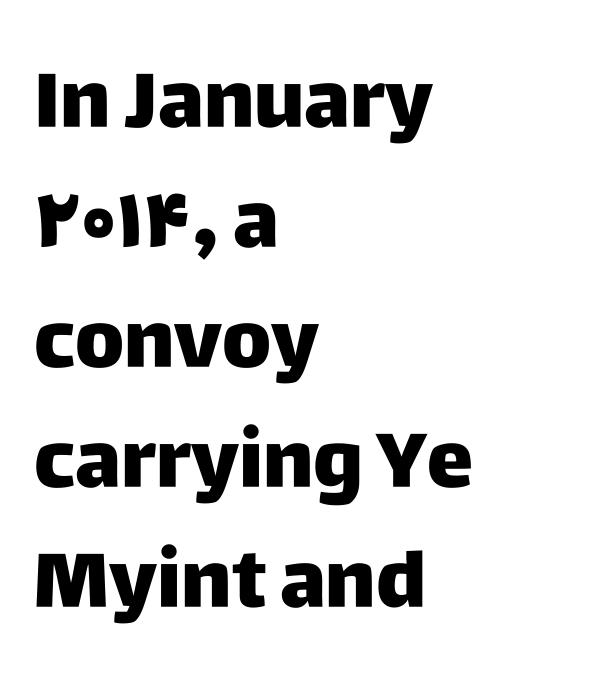
{"serif": "no", "italic": "no", "width": "normal", "stroke_contrast": "low", "x_height": "large", "monospaced": "no", "underline": "no", "align": "left", "line_spacing": "normal", "line_spacing_ratio": 1.54, "letter_spacing": "normal", "letter_spacing_em": 0.0, "glyph_px": 78}
